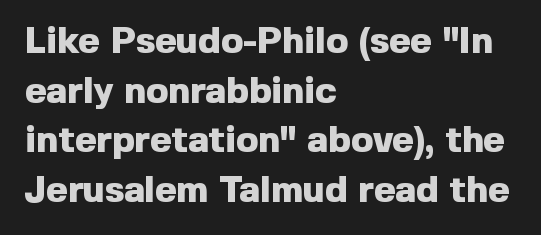
{"serif": "no", "italic": "no", "bold": "yes", "weight": "heavy", "width": "normal", "x_height": "medium", "monospaced": "no", "underline": "no", "align": "left", "line_spacing": "normal", "line_spacing_ratio": 1.34, "letter_spacing": "normal", "letter_spacing_em": 0.0, "glyph_px": 37}
